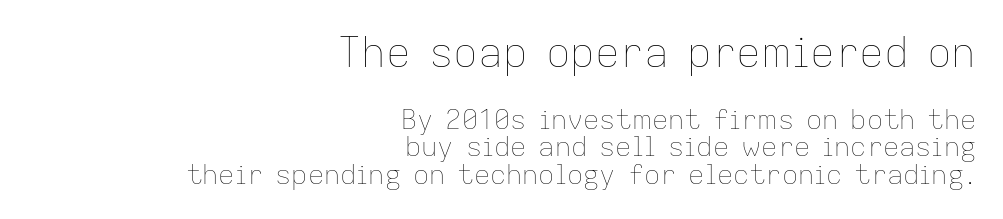
The image shows 41 px thin type, upright; set right-aligned, tight line spacing (1.02x), normal letter spacing, not underlined; the first (top) block is 1.52x larger; low stroke contrast and a medium x-height.
